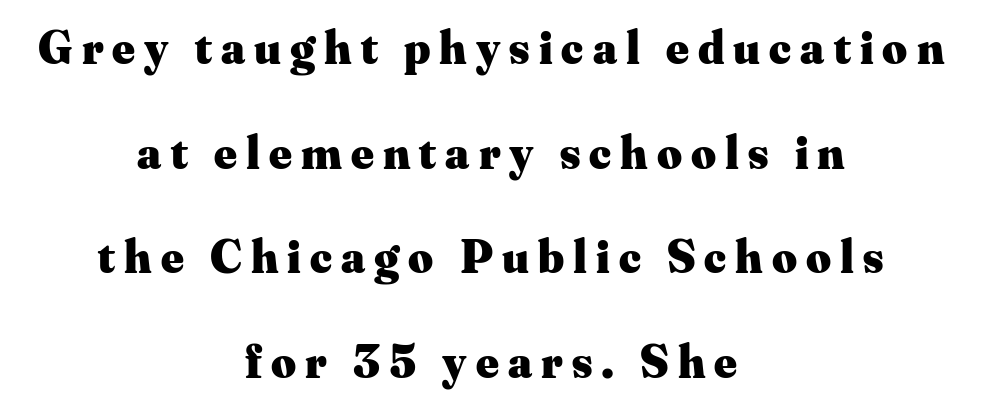
Q: Is the text bold? A: Yes.
Q: Is the text italic (slanted)? A: No, it is upright.
Q: Is the typeface a serif or a sans-serif typeface? A: Serif.
Q: Is the text underlined? A: No.
Q: How is the paragraph aligned? A: Centered.
Q: Is the spacing between lines tight, normal or loose? A: Loose.
Q: Width (condensed, normal, or wide)? A: Normal.
Q: Stroke contrast? A: Medium.
Q: x-height? A: Small.
Q: Monospaced? A: No.
